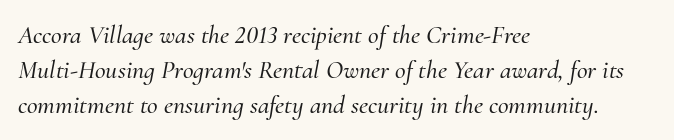
Q: Is the text italic (slanted)? A: Yes, it leans right by about 10 degrees.
Q: Is the text underlined? A: No.
Q: How is the paragraph aligned? A: Left-aligned.
Q: Is the spacing between letters normal or unusually wide? A: Normal.
Q: Is the spacing between lines tight, normal or loose? A: Normal.
